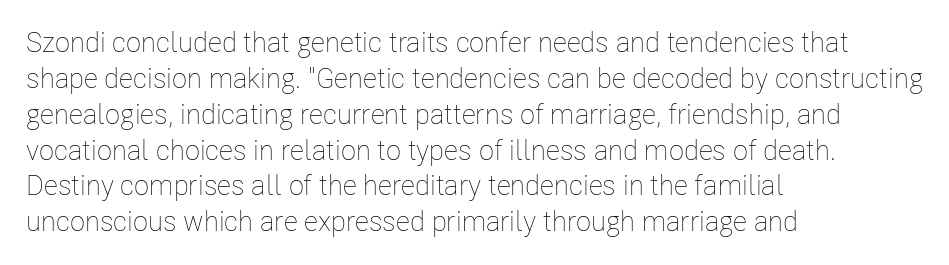
The image shows 28 px thin, condensed type, upright; set left-aligned, normal line spacing (1.28x), normal letter spacing, not underlined; low stroke contrast and a medium x-height.
